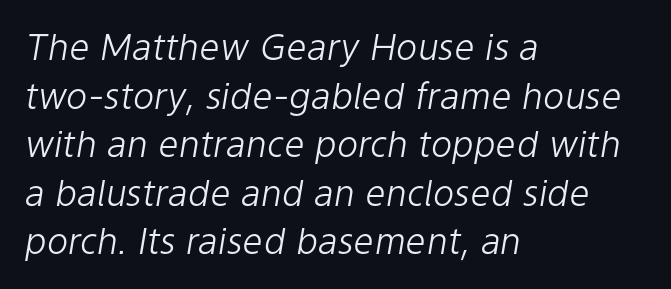
Ink coverage per letter is moderate at most. Vertically, the passage feels balanced, rows spaced as you'd expect. Is the block centered? No — it sits flush against the left margin. Slanted lettering throughout. The zone under the glyphs is completely vacant. Here the designer chose a conventional face with non-uniform glyph widths.
